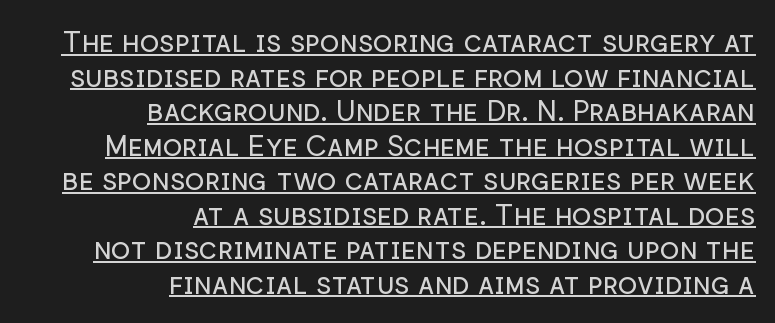
Observe the ordinary spacing: letters are neighbours, not strangers. This is the regular roman posture of the typeface. On a weight scale, this lands at 450 or below. A typesetter would label this face a sans.
